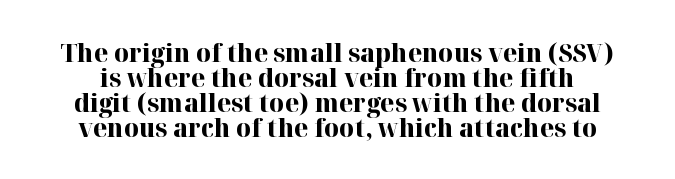
{"italic": "no", "bold": "yes", "underline": "no", "line_spacing": "tight", "line_spacing_ratio": 0.96, "letter_spacing": "normal", "letter_spacing_em": 0.0, "glyph_px": 26}
